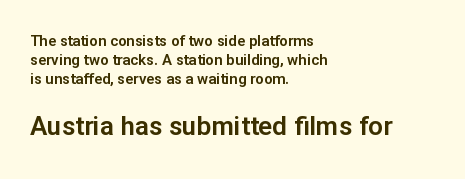
The image shows 26 px text type, upright; set left-aligned, normal line spacing (1.27x), normal letter spacing, not underlined; the second (bottom) block is 1.73x larger.
